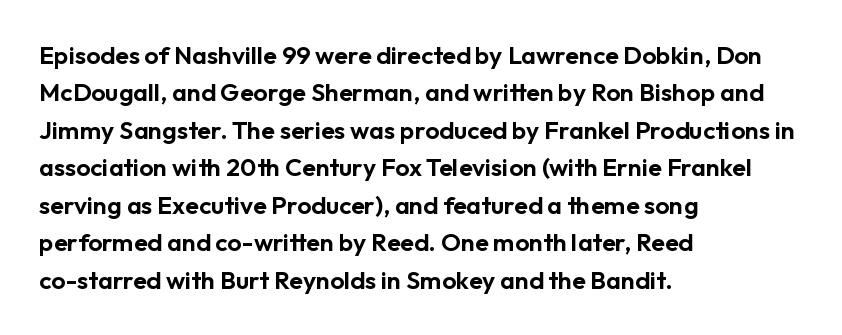
The rendering anchors every line to the left-hand side. The vertical gap from one line to the next is medium. The letterforms sit shoulder to shoulder at normal distance. Lines of text with bare space underneath. This is roman type, the default non-slanted kind.
